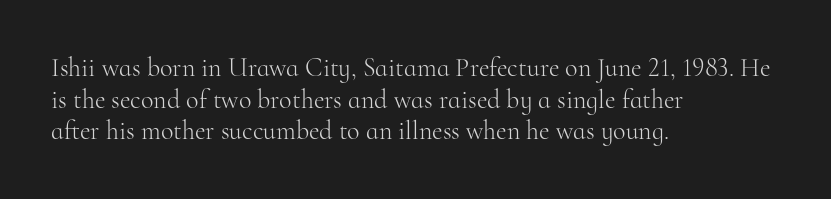
Q: Is the text bold? A: No.
Q: Is the text italic (slanted)? A: No, it is upright.
Q: Is the text underlined? A: No.
Q: How is the paragraph aligned? A: Left-aligned.
Q: Is the spacing between letters normal or unusually wide? A: Normal.
